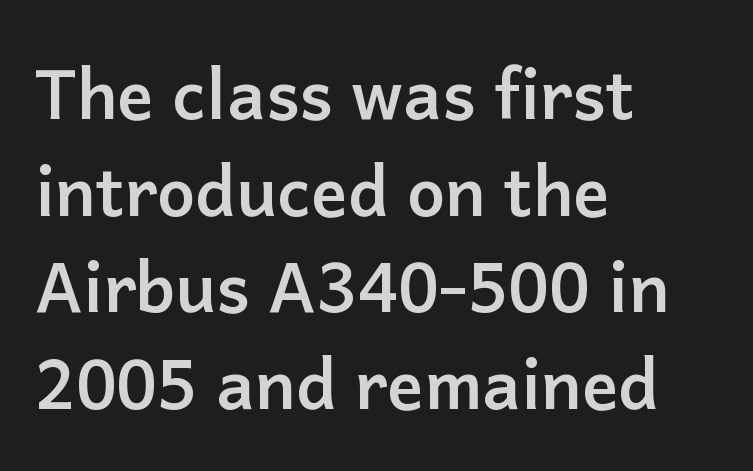
Baseline-to-baseline distance is the conventional proportion of letter height. Decoration check: the copy has no underline. Designer's note — italics off, roman on. To sum up the face: it is a sans, with no serifs. How are the letters spaced? Ordinarily, with no added tracking. Notice how thick the strokes are: this is what a full bold looks like.
